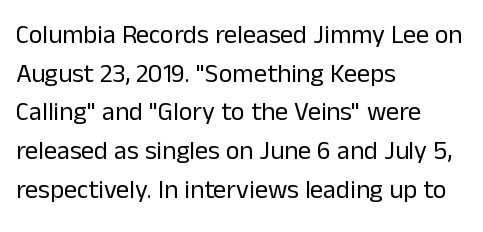
The image shows 26 px text type, upright; set left-aligned, normal line spacing (1.49x), normal letter spacing, not underlined.
